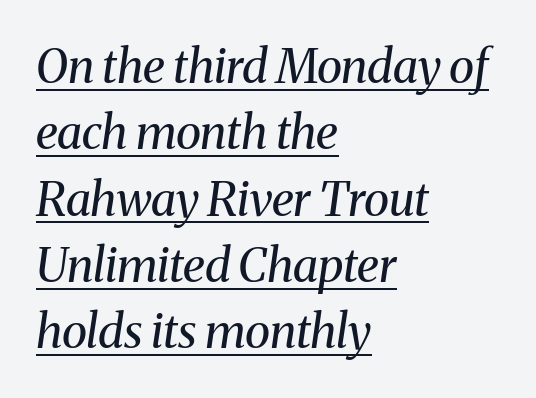
The image shows 47 px regular-weight serif type, italic (leaning right); set left-aligned, normal line spacing (1.41x), normal letter spacing, underlined; medium stroke contrast and a medium x-height.
